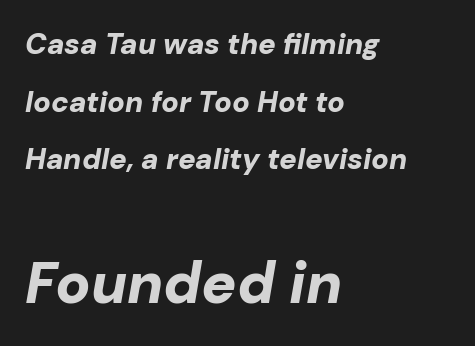
{"italic": "yes", "lean": "right", "slant_degrees": 10, "bold": "yes", "weight": "bold", "width": "normal", "stroke_contrast": "low", "x_height": "medium", "monospaced": "no", "underline": "no", "align": "left", "line_spacing": "loose", "line_spacing_ratio": 1.99, "letter_spacing": "normal", "letter_spacing_em": 0.0, "larger_block": "second", "size_ratio": 2.0, "glyph_px": 58}
